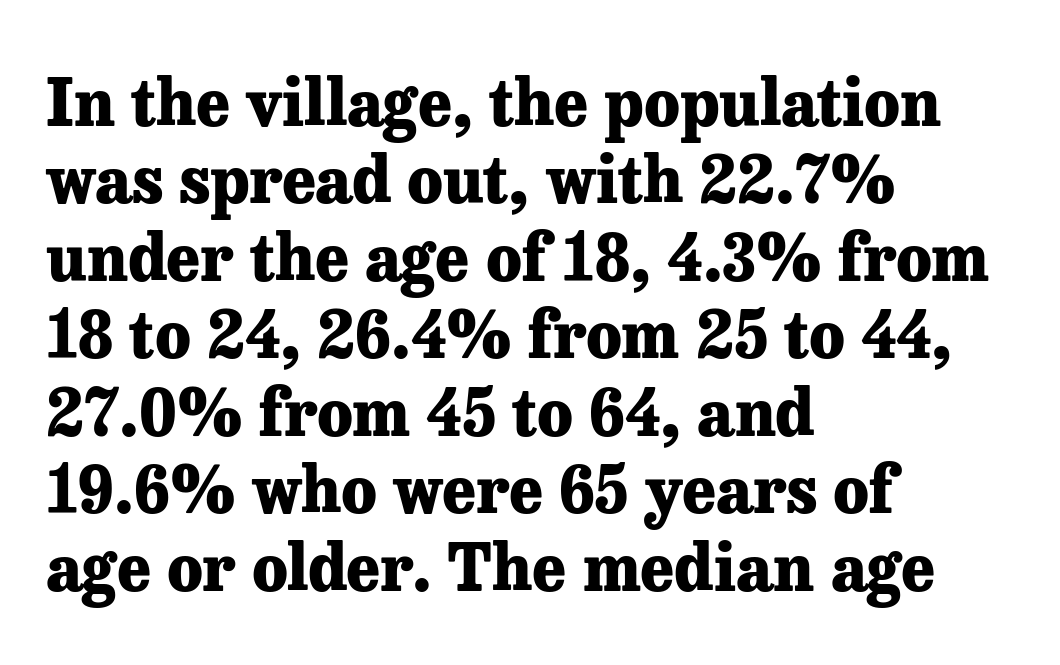
The image shows 64 px heavy serif type, upright; set left-aligned, line spacing 1.21x, normal letter spacing, not underlined; low stroke contrast and a medium x-height.
